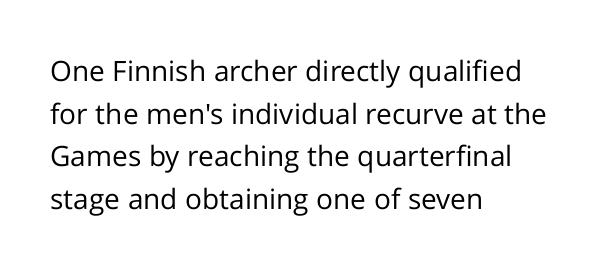
Q: Is the text bold? A: No.
Q: Is the text italic (slanted)? A: No, it is upright.
Q: Is the typeface a serif or a sans-serif typeface? A: Sans-serif.
Q: Is the text underlined? A: No.
Q: How is the paragraph aligned? A: Left-aligned.
Q: Is the spacing between letters normal or unusually wide? A: Normal.
Q: Is the spacing between lines tight, normal or loose? A: Normal.
Q: Width (condensed, normal, or wide)? A: Normal.
Q: Stroke contrast? A: Low.
Q: x-height? A: Medium.
Q: Monospaced? A: No.
